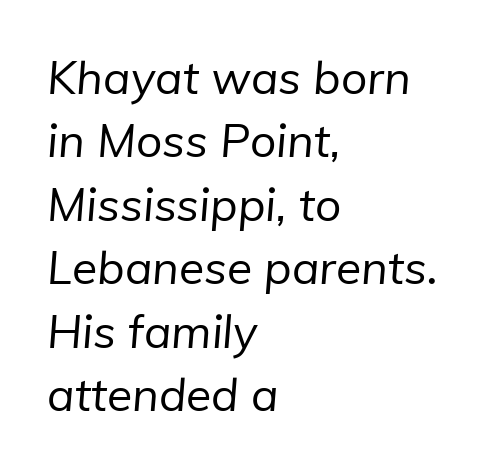
{"serif": "no", "bold": "no", "weight": "regular", "width": "normal", "stroke_contrast": "low", "x_height": "medium", "monospaced": "no", "underline": "no", "align": "left", "line_spacing": "normal", "line_spacing_ratio": 1.38, "letter_spacing": "normal", "letter_spacing_em": 0.0, "glyph_px": 46}
